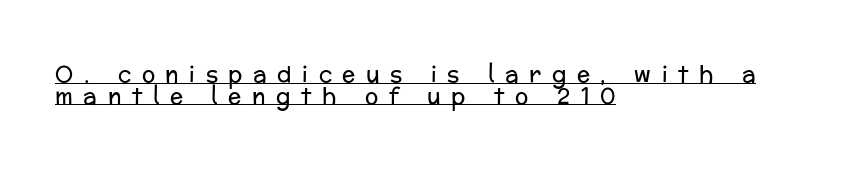
The image shows 22 px text type, upright; set left-aligned, tight line spacing (0.98x), unusually wide letter spacing (+0.48 em), underlined.
